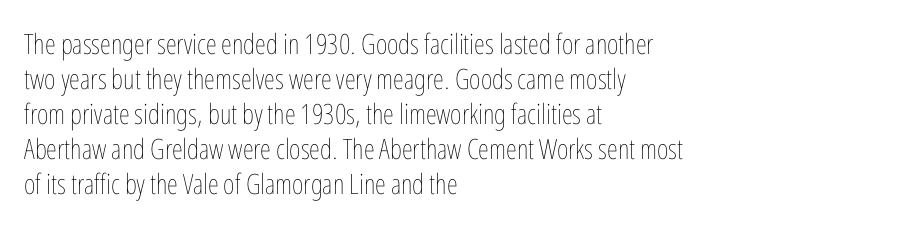
The image shows 28 px thin, condensed type, upright; set left-aligned, normal line spacing (1.25x), normal letter spacing, not underlined; low stroke contrast and a medium x-height.
